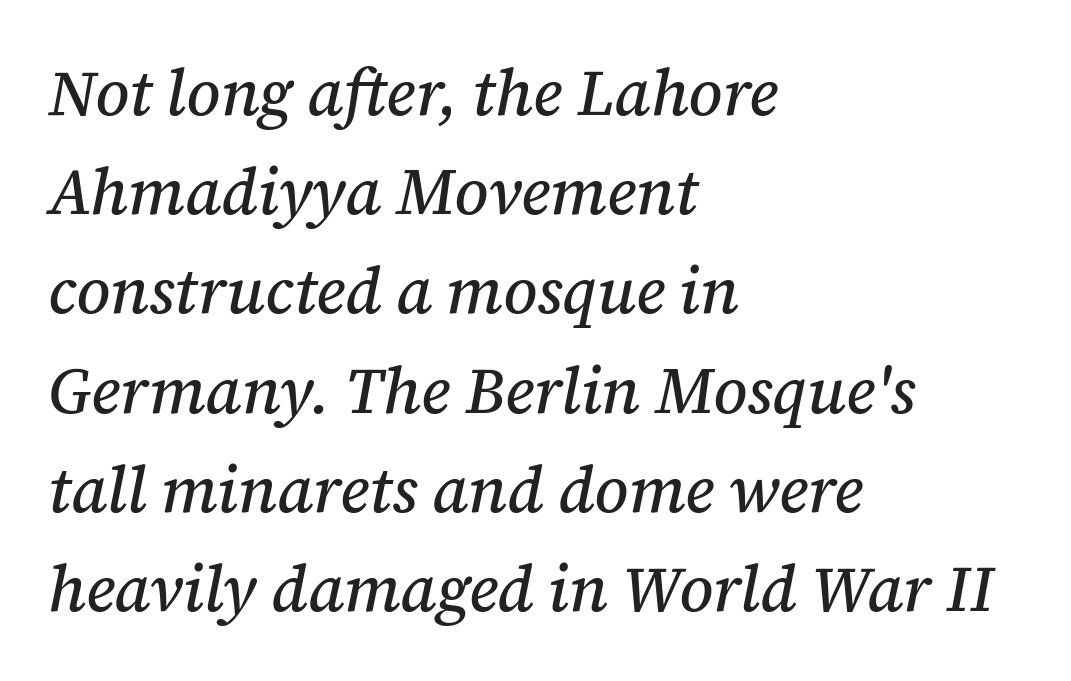
The glyphs look as if they've been sheared to an angle. Does the type have serifs? Yes, each stem ends in a small foot. The face used here is proportionally spaced, like ordinary book or web type. This rendering uses left alignment, leaving the right contour irregular.
